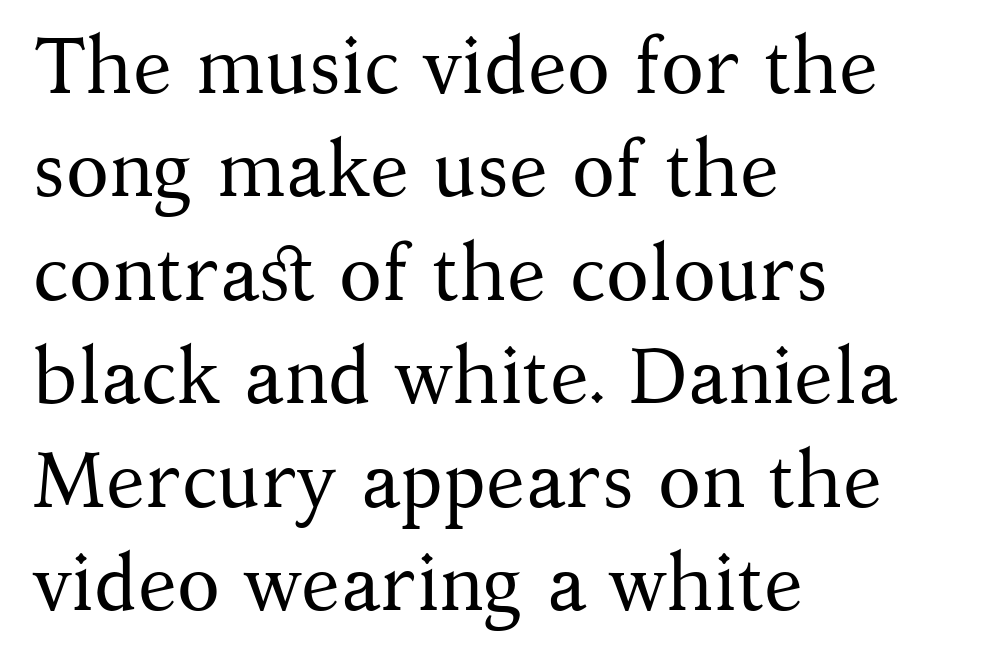
Q: Is the text bold? A: No.
Q: Is the text italic (slanted)? A: No, it is upright.
Q: Is the typeface a serif or a sans-serif typeface? A: Serif.
Q: Is the text underlined? A: No.
Q: How is the paragraph aligned? A: Left-aligned.
Q: Is the spacing between letters normal or unusually wide? A: Normal.
Q: Is the spacing between lines tight, normal or loose? A: Normal.
Q: Width (condensed, normal, or wide)? A: Normal.
Q: Stroke contrast? A: Medium.
Q: x-height? A: Medium.
Q: Monospaced? A: No.
